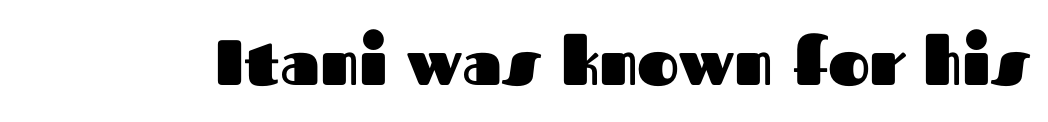
The image shows 64 px heavy sans-serif type, upright; set normal letter spacing, not underlined; medium stroke contrast and a medium x-height.
